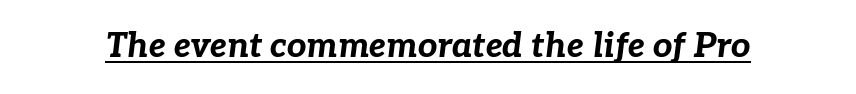
The image shows 34 px bold type, italic (leaning right); set normal letter spacing, underlined; low stroke contrast and a medium x-height.
